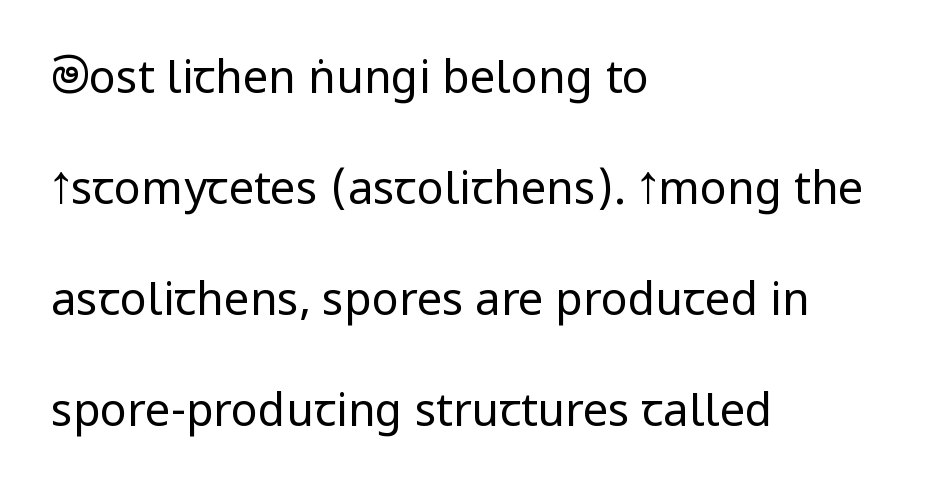
Q: Is the text bold? A: No.
Q: Is the text italic (slanted)? A: No, it is upright.
Q: Is the typeface a serif or a sans-serif typeface? A: Sans-serif.
Q: Is the text underlined? A: No.
Q: How is the paragraph aligned? A: Left-aligned.
Q: Is the spacing between letters normal or unusually wide? A: Normal.
Q: Is the spacing between lines tight, normal or loose? A: Loose.
Q: Width (condensed, normal, or wide)? A: Condensed.
Q: Stroke contrast? A: Low.
Q: x-height? A: Large.
Q: Monospaced? A: No.
